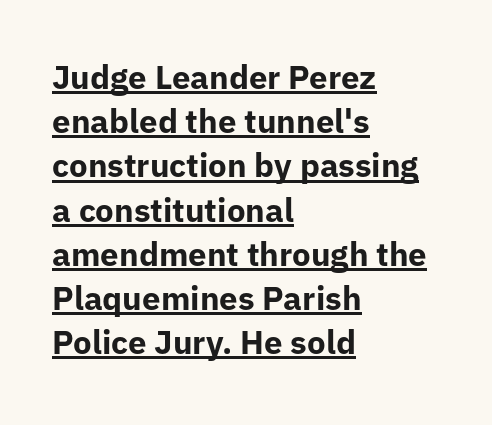
Italic? Not at all — the glyphs are vertical. Does the leading feel generous? No, just average. Nothing unusual about the tracking: characters are spaced as the font intends. The rendering shows plain stroke endings on the letterforms — a sans-serif design.
